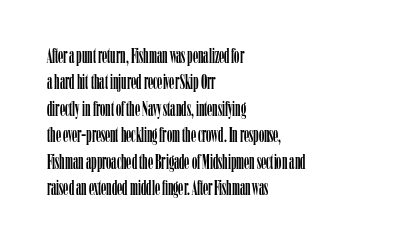
{"italic": "no", "underline": "no", "align": "left", "line_spacing": "normal", "line_spacing_ratio": 1.26, "letter_spacing": "normal", "letter_spacing_em": 0.0, "glyph_px": 21}
